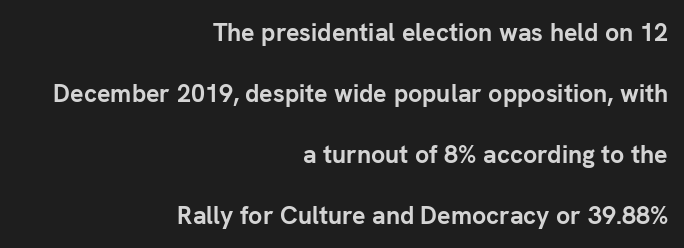
The image shows 25 px bold type, upright; set right-aligned, loose line spacing (2.44x), normal letter spacing, not underlined.
